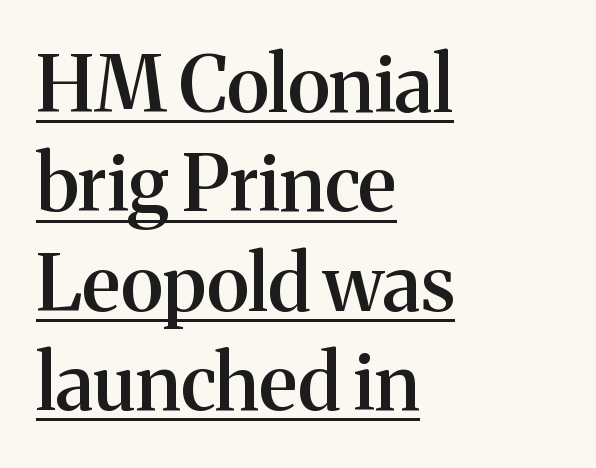
Q: Is the text bold? A: Semi-bold.
Q: Is the text italic (slanted)? A: No, it is upright.
Q: Is the typeface a serif or a sans-serif typeface? A: Serif.
Q: Is the text underlined? A: Yes.
Q: How is the paragraph aligned? A: Left-aligned.
Q: Is the spacing between letters normal or unusually wide? A: Normal.
Q: Is the spacing between lines tight, normal or loose? A: Normal.
Q: Width (condensed, normal, or wide)? A: Normal.
Q: Stroke contrast? A: Medium.
Q: x-height? A: Medium.
Q: Monospaced? A: No.
